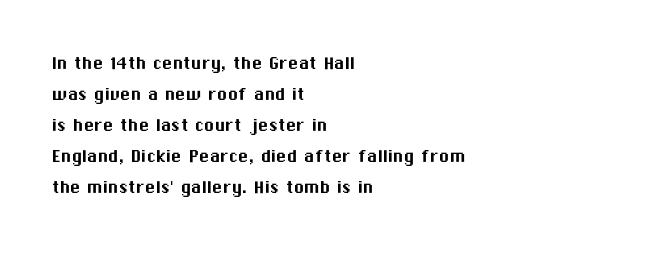
The image shows 21 px text type, upright; set left-aligned, normal line spacing (1.48x), normal letter spacing, not underlined.
